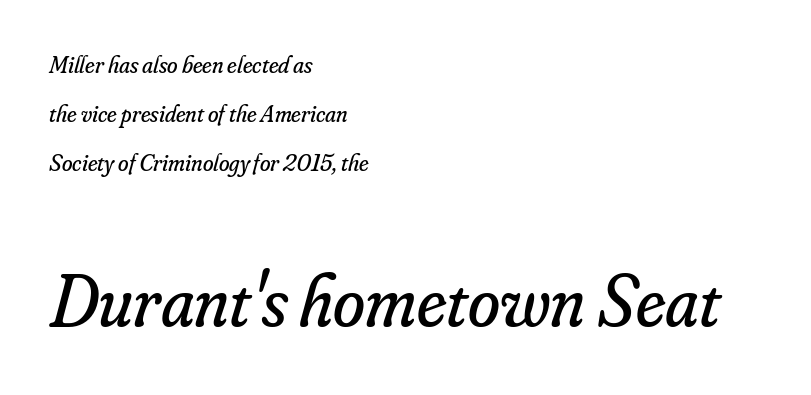
Type style note: has serifs. Underlining? Definitely not there. A light-to-regular cut is what we see here. The rendering uses a large line-height, opening up the rows.
